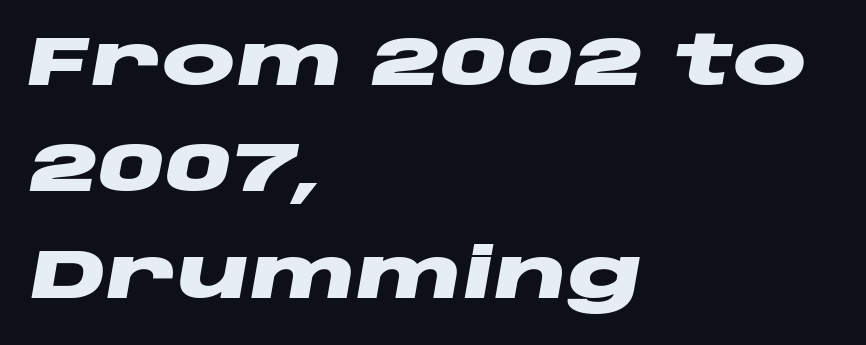
The image shows 69 px heavy, wide type, italic (leaning right); set left-aligned, normal line spacing (1.54x), normal letter spacing, not underlined; low stroke contrast and a large x-height.
